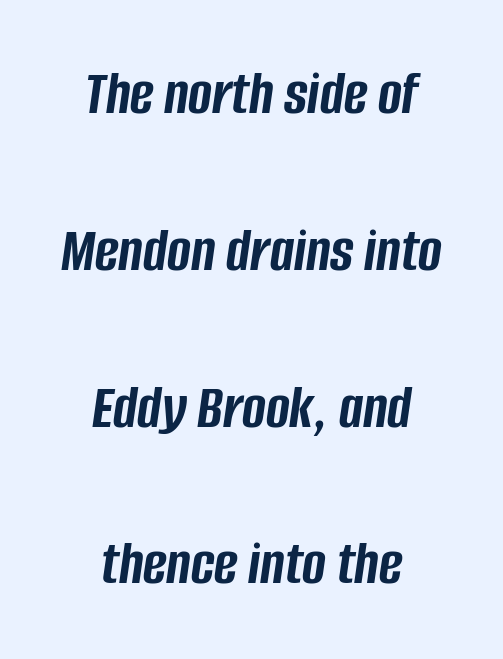
Neither beginnings nor endings align; midpoints do. The glyphs are unaccompanied by any horizontal stroke below them. Default kerning and tracking; the words read as compact shapes. As a designer I'd log this as weight 700, bold. Spacing verdict: proportional, widths tailored to each character. The glyphs look as if they've been sheared to an angle.
